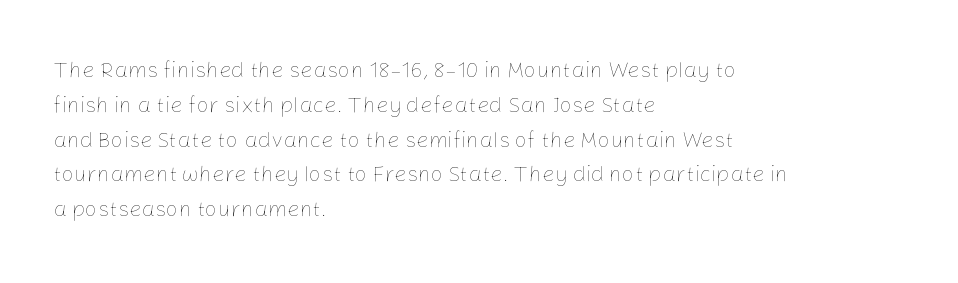
{"italic": "no", "bold": "no", "underline": "no", "align": "left", "line_spacing": "normal", "line_spacing_ratio": 1.58, "letter_spacing": "normal", "letter_spacing_em": 0.0, "glyph_px": 22}
